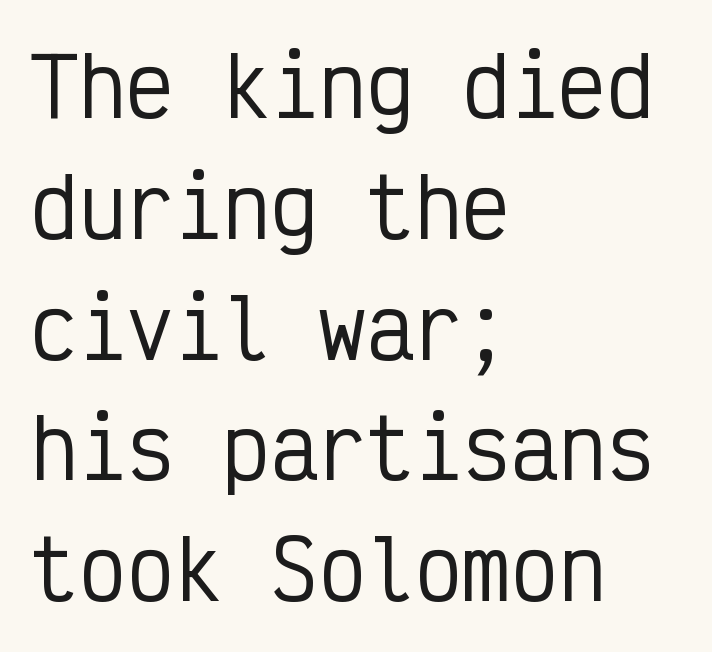
{"serif": "no", "italic": "no", "width": "condensed", "stroke_contrast": "low", "x_height": "medium", "monospaced": "yes", "underline": "no", "align": "left", "line_spacing": "normal", "line_spacing_ratio": 1.51, "letter_spacing": "normal", "letter_spacing_em": 0.0, "glyph_px": 80}
